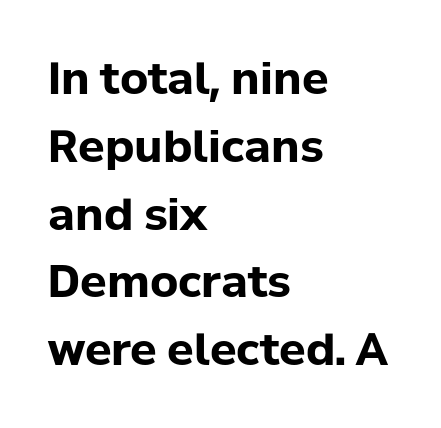
How would I describe the line gaps? Plain and ordinary. The specimen reads as upright at a glance. Weight check: bold — yes, fully. Proportional: the letters do not fall into vertical columns. All the whitespace from short lines collects on the right. Characters follow at the spacing the type designer built in.
